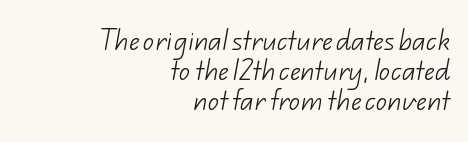
Q: Is the text bold? A: No.
Q: Is the text underlined? A: No.
Q: How is the paragraph aligned? A: Right-aligned.
Q: Is the spacing between letters normal or unusually wide? A: Normal.
Q: Is the spacing between lines tight, normal or loose? A: Normal.
